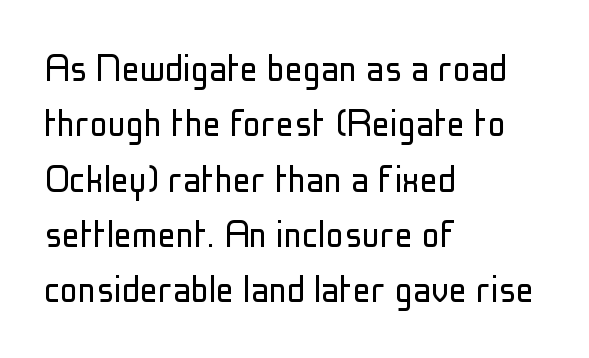
{"serif": "no", "italic": "no", "bold": "no", "weight": "light", "width": "condensed", "stroke_contrast": "low", "x_height": "medium", "monospaced": "no", "underline": "no", "align": "left", "line_spacing_ratio": 1.23, "letter_spacing": "normal", "letter_spacing_em": 0.0, "glyph_px": 45}
